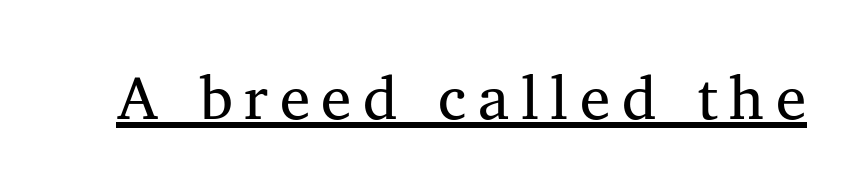
The cut favours lightness, reaching ordinary text weight at its darkest. Each letter keeps its own natural width here, so spacing adapts to shape. Has an underline been added? It has. The specimen reads as upright at a glance.
